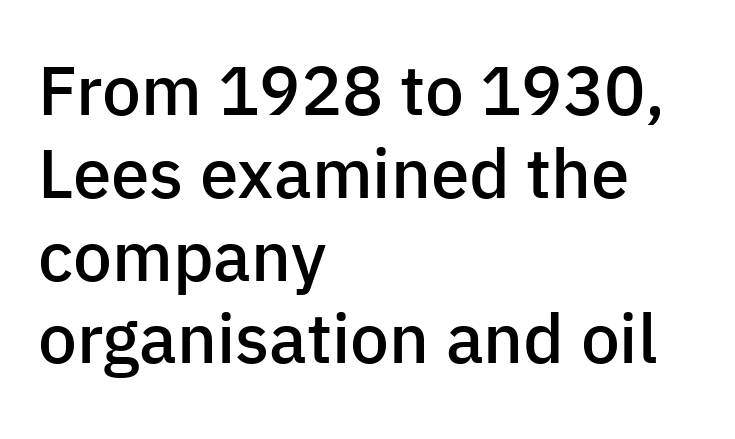
Q: Is the text bold? A: Semi-bold.
Q: Is the text italic (slanted)? A: No, it is upright.
Q: Is the typeface a serif or a sans-serif typeface? A: Sans-serif.
Q: Is the text underlined? A: No.
Q: How is the paragraph aligned? A: Left-aligned.
Q: Is the spacing between letters normal or unusually wide? A: Normal.
Q: Width (condensed, normal, or wide)? A: Normal.
Q: Stroke contrast? A: Low.
Q: x-height? A: Medium.
Q: Monospaced? A: No.
